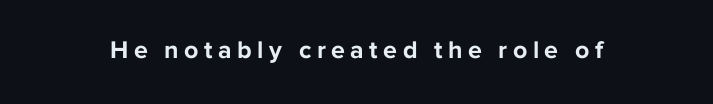
The image shows 25 px bold type, upright; set unusually wide letter spacing (+0.22 em), not underlined.
